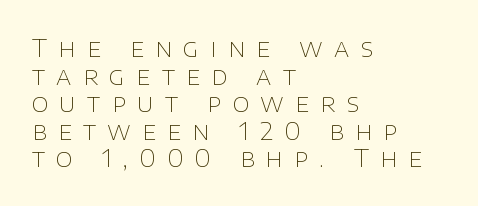
The lines are packed closely together with very little leading. The baseline area is clear. Reading down the block, your eye returns to a fixed left position each line. Characters remain perfectly vertical along every line.
